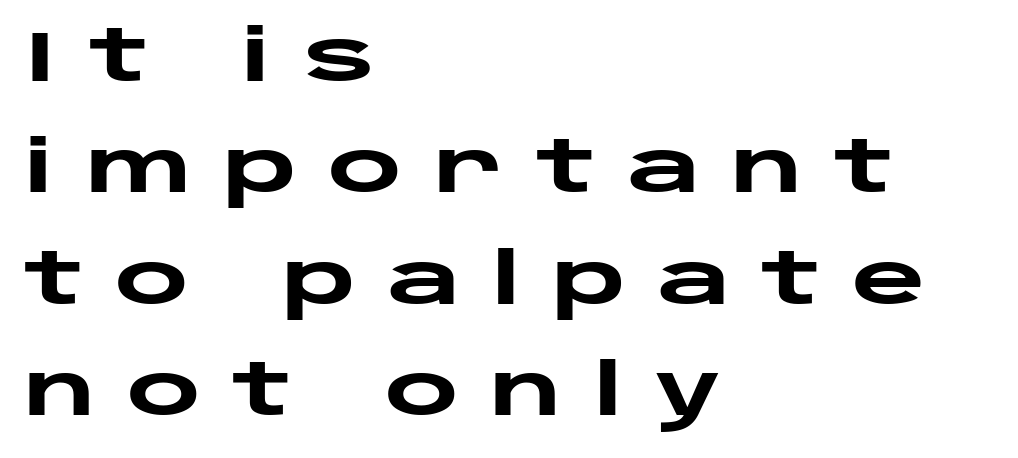
The image shows 71 px heavy, wide sans-serif type, upright; set left-aligned, normal line spacing (1.57x), unusually wide letter spacing (+0.44 em), not underlined; low stroke contrast and a large x-height.
